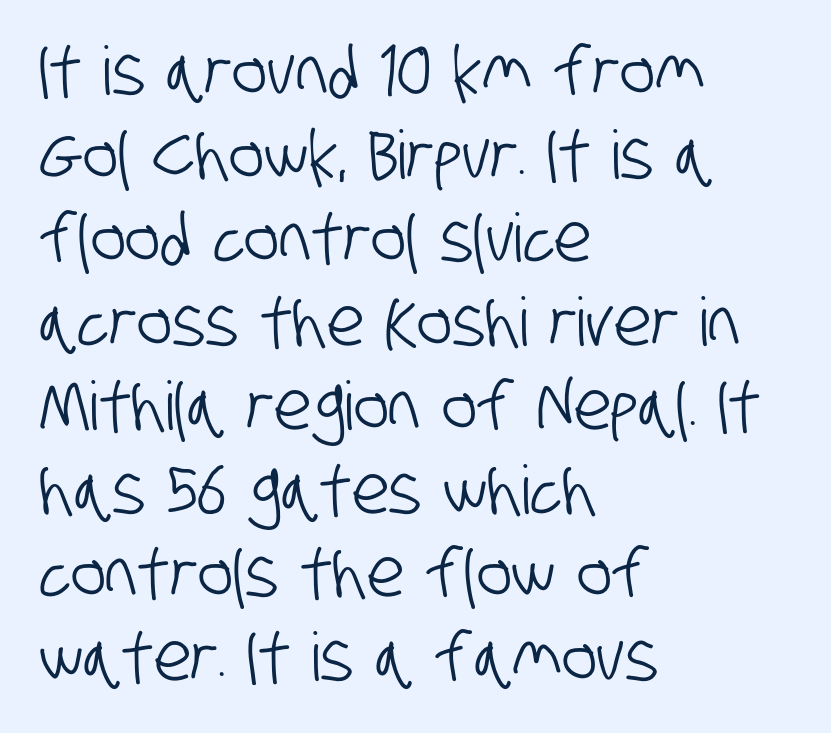
Q: Is the typeface a serif or a sans-serif typeface? A: Sans-serif.
Q: Is the text underlined? A: No.
Q: How is the paragraph aligned? A: Left-aligned.
Q: Is the spacing between letters normal or unusually wide? A: Normal.
Q: Is the spacing between lines tight, normal or loose? A: Normal.
Q: Width (condensed, normal, or wide)? A: Condensed.
Q: Stroke contrast? A: Low.
Q: x-height? A: Large.
Q: Monospaced? A: No.
